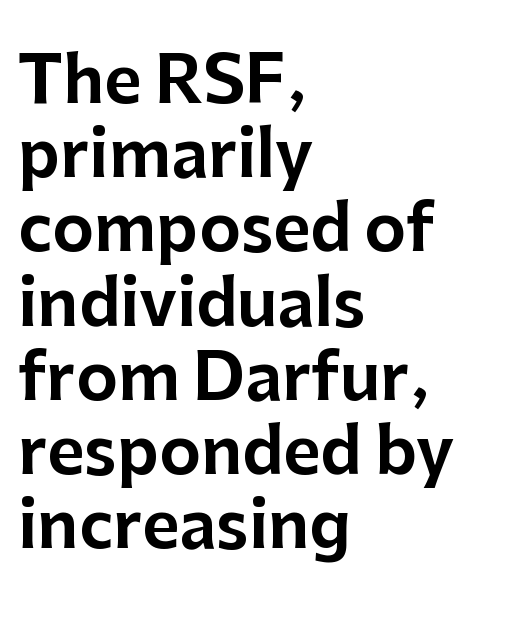
{"serif": "no", "italic": "no", "width": "normal", "stroke_contrast": "low", "x_height": "medium", "monospaced": "no", "underline": "no", "align": "left", "line_spacing_ratio": 1.16, "letter_spacing": "normal", "letter_spacing_em": 0.0, "glyph_px": 64}
